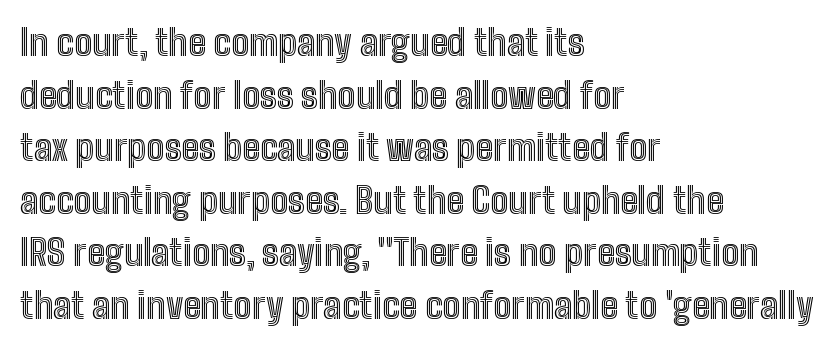
Q: Is the text italic (slanted)? A: No, it is upright.
Q: Is the text underlined? A: No.
Q: How is the paragraph aligned? A: Left-aligned.
Q: Is the spacing between letters normal or unusually wide? A: Normal.
Q: Is the spacing between lines tight, normal or loose? A: Normal.
Q: Width (condensed, normal, or wide)? A: Condensed.
Q: x-height? A: Medium.
Q: Monospaced? A: No.
